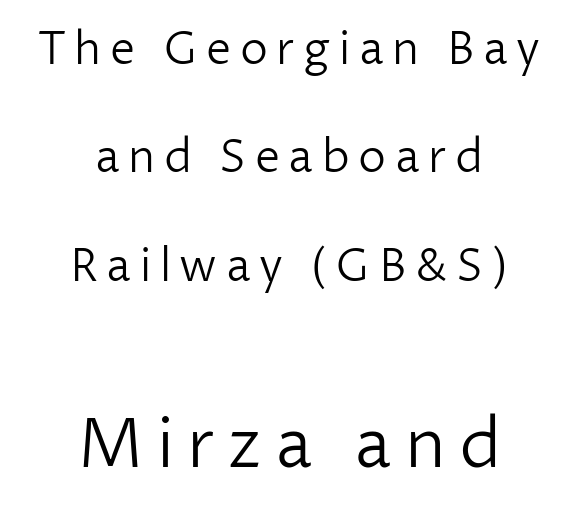
The image shows 68 px light sans-serif type, upright; set centered, loose line spacing (2.41x), not underlined; the second (bottom) block is 1.51x larger; low stroke contrast and a medium x-height.
